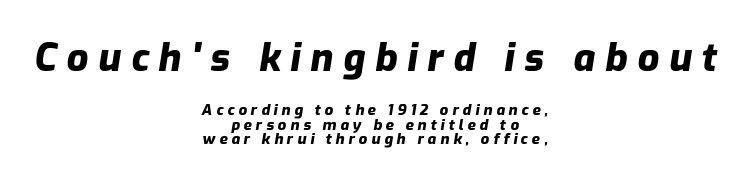
{"italic": "yes", "lean": "right", "slant_degrees": 9, "bold": "yes", "weight": "heavy", "width": "normal", "stroke_contrast": "low", "x_height": "medium", "monospaced": "no", "underline": "no", "align": "center", "line_spacing": "tight", "line_spacing_ratio": 0.97, "letter_spacing": "wide", "letter_spacing_em": 0.26, "larger_block": "first", "size_ratio": 2.53, "glyph_px": 38}
